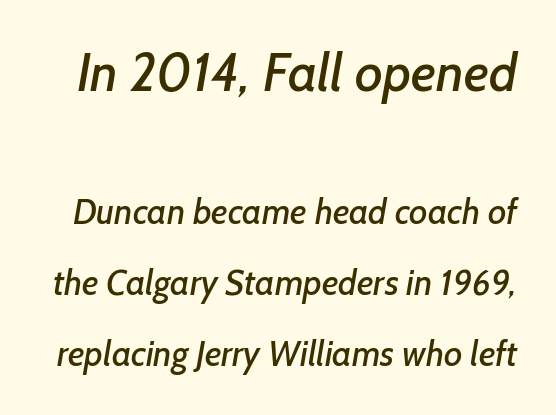
Words appear dense and cohesive because spacing is normal. Varying glyph widths throughout — classic text-font behaviour. Vertically, the passage feels expansive, rows floating well apart. Lines of text with bare space underneath. Typesetter's note — upper block bumped up in size, lower block left smaller. The rendering shows plain stroke endings on the letterforms — a sans-serif design.
